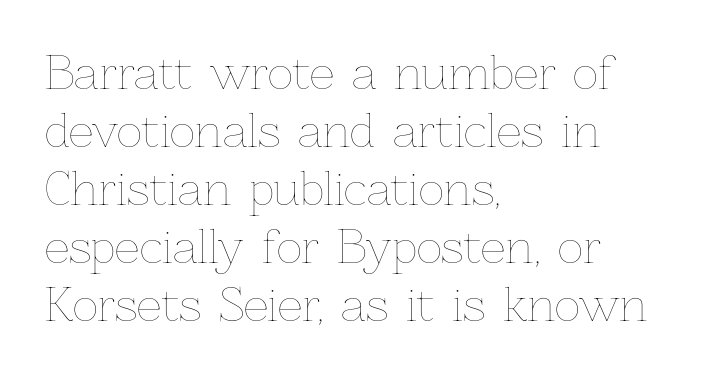
{"italic": "no", "bold": "no", "weight": "thin", "width": "normal", "stroke_contrast": "low", "x_height": "medium", "monospaced": "no", "underline": "no", "align": "left", "line_spacing": "normal", "line_spacing_ratio": 1.32, "letter_spacing": "normal", "letter_spacing_em": 0.0, "glyph_px": 44}
